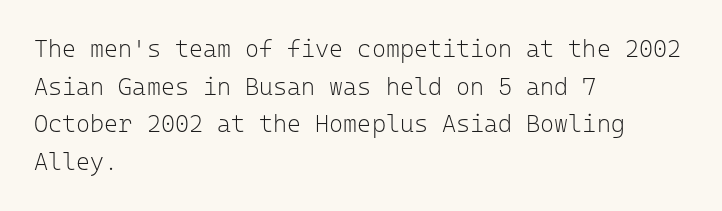
The setting favours the left margin, as ordinary paragraphs usually do. The face looks like a standard text weight, possibly lighter. Each row of text sits above clean, open space. Posture: straight, roman, zero tilt.
